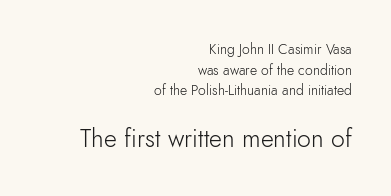
The passage shown is not underscored anywhere. In this sample the second text group is rendered at the bigger scale. The text block is weighted toward the right margin, trailing off unevenly leftward. Characters remain perfectly vertical along every line. Words appear dense and cohesive because spacing is normal.
